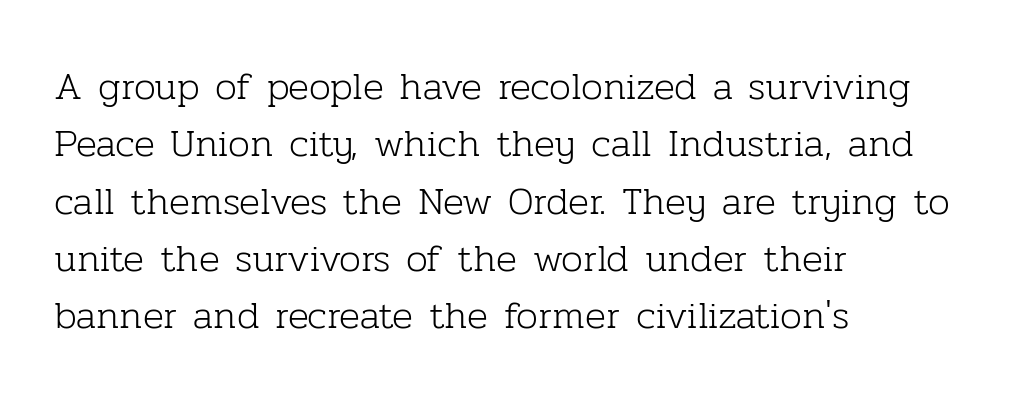
Q: Is the text bold? A: No.
Q: Is the text italic (slanted)? A: No, it is upright.
Q: Is the typeface a serif or a sans-serif typeface? A: Serif.
Q: Is the text underlined? A: No.
Q: How is the paragraph aligned? A: Left-aligned.
Q: Is the spacing between letters normal or unusually wide? A: Normal.
Q: Is the spacing between lines tight, normal or loose? A: Normal.
Q: Width (condensed, normal, or wide)? A: Normal.
Q: Stroke contrast? A: Low.
Q: x-height? A: Medium.
Q: Monospaced? A: No.
